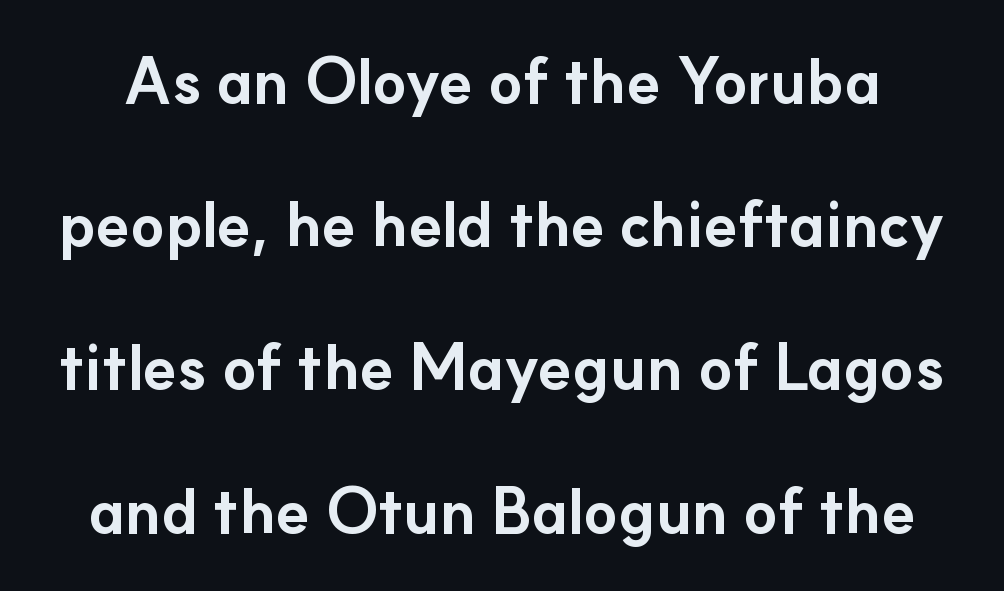
Q: Is the text bold? A: Yes.
Q: Is the text italic (slanted)? A: No, it is upright.
Q: Is the typeface a serif or a sans-serif typeface? A: Sans-serif.
Q: Is the text underlined? A: No.
Q: Is the spacing between letters normal or unusually wide? A: Normal.
Q: Is the spacing between lines tight, normal or loose? A: Loose.
Q: Width (condensed, normal, or wide)? A: Normal.
Q: Stroke contrast? A: Low.
Q: x-height? A: Small.
Q: Monospaced? A: No.
